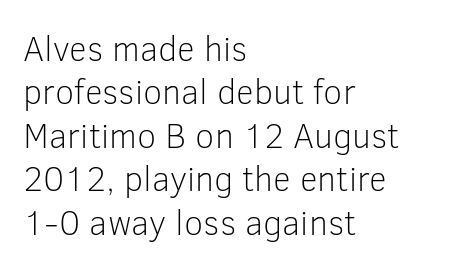
{"serif": "no", "italic": "no", "bold": "no", "weight": "light", "width": "normal", "stroke_contrast": "low", "x_height": "medium", "monospaced": "no", "underline": "no", "align": "left", "line_spacing_ratio": 1.24, "letter_spacing": "normal", "letter_spacing_em": 0.0, "glyph_px": 35}
